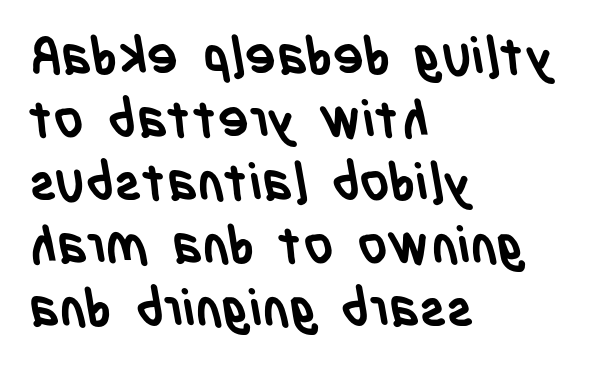
Heft: maximum for text — a bold. Serif or sans? Sans — the stroke terminals are bare. Rule under the text: the space is simply empty. The setting favours the left margin, as ordinary paragraphs usually do. Each letter keeps its own natural width here, so spacing adapts to shape.
